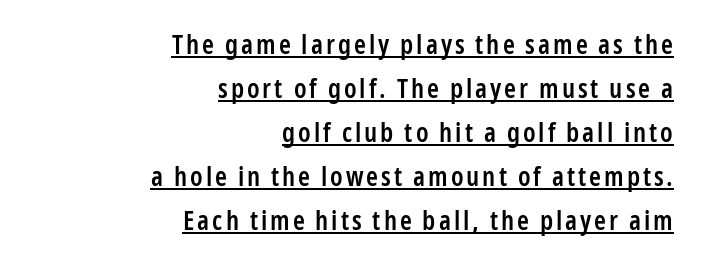
{"italic": "no", "bold": "semi", "underline": "yes", "align": "right", "line_spacing": "normal", "line_spacing_ratio": 1.63, "glyph_px": 27}
